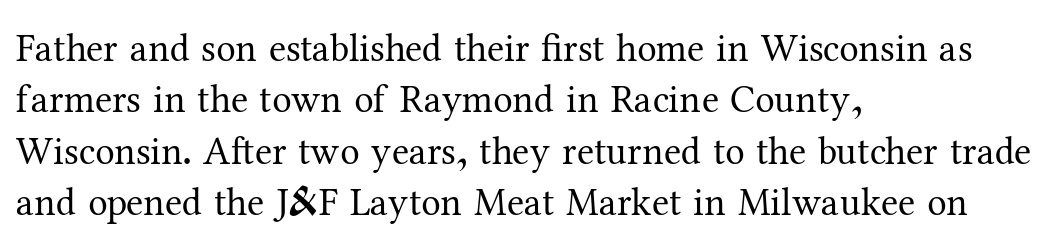
A classic flush-left, rag-right setting is used for this passage. You could not count columns in this text — the font is proportionally spaced. The glyphs in this specimen are seriffed. Vertical spacing — default. The font's upright variant was chosen for this text. This sample uses plain, unmodified letter spacing.
